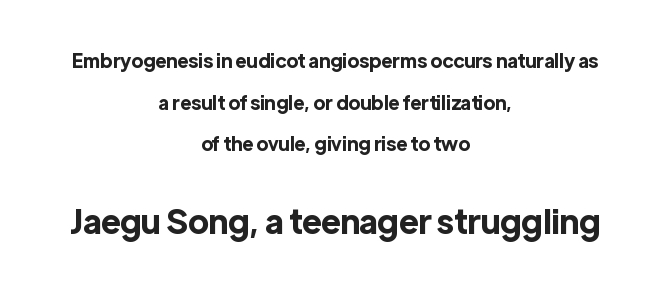
Q: Is the text bold? A: Yes.
Q: Is the text italic (slanted)? A: No, it is upright.
Q: Is the typeface a serif or a sans-serif typeface? A: Sans-serif.
Q: Is the text underlined? A: No.
Q: How is the paragraph aligned? A: Centered.
Q: Is the spacing between letters normal or unusually wide? A: Normal.
Q: Is the spacing between lines tight, normal or loose? A: Loose.
Q: Which block of text is set in a larger size, the first (top) or the second (bottom)? A: The second (bottom) one.
Q: Width (condensed, normal, or wide)? A: Normal.
Q: x-height? A: Medium.
Q: Monospaced? A: No.
